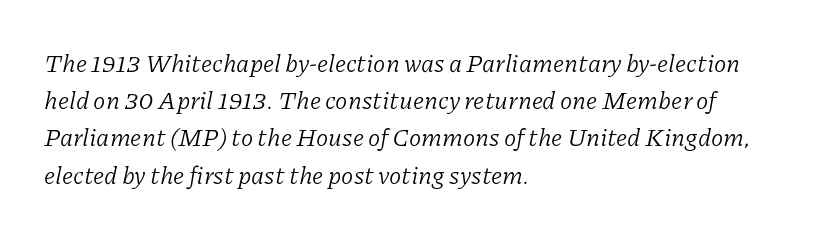
The image shows 25 px text type, italic (leaning right); set left-aligned, normal line spacing (1.49x), normal letter spacing, not underlined.
